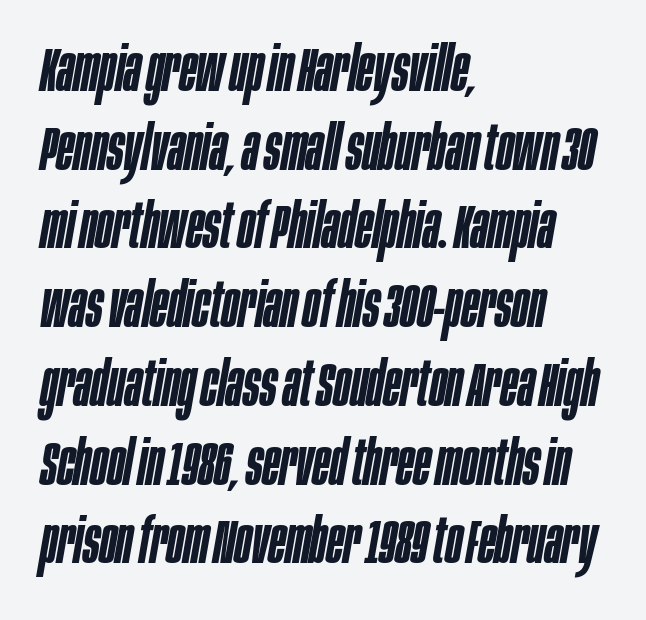
{"italic": "yes", "lean": "right", "slant_degrees": 10, "bold": "semi", "weight": "semibold", "width": "condensed", "stroke_contrast": "low", "x_height": "large", "monospaced": "no", "underline": "no", "align": "left", "line_spacing": "normal", "line_spacing_ratio": 1.27, "letter_spacing": "normal", "letter_spacing_em": 0.0, "glyph_px": 62}
